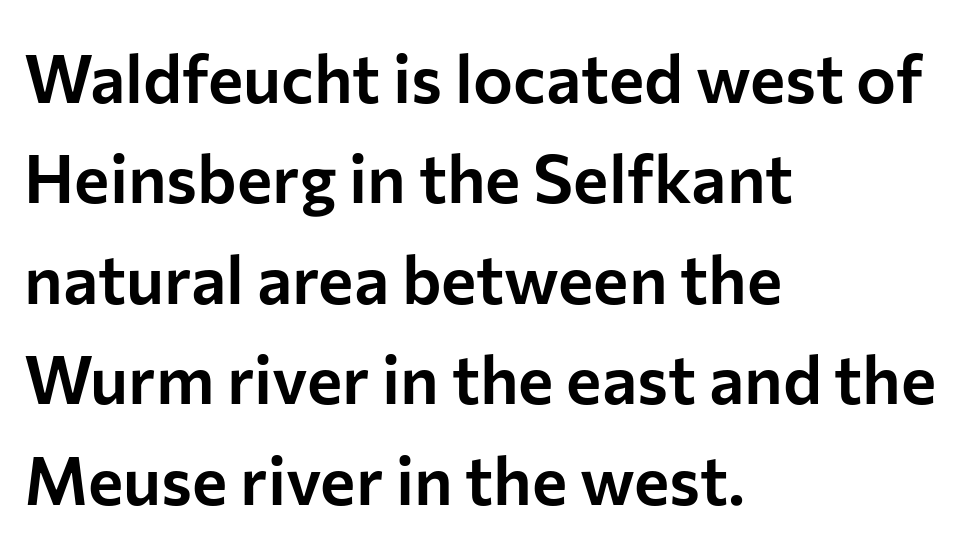
The image shows 67 px sans-serif type, upright; set left-aligned, normal line spacing (1.5x), normal letter spacing, not underlined; low stroke contrast and a medium x-height.
